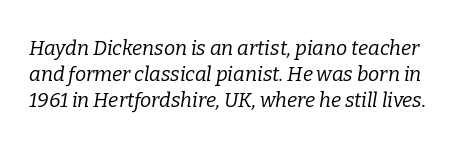
The image shows 20 px text type, italic (leaning right); set normal line spacing (1.31x), normal letter spacing, not underlined.
